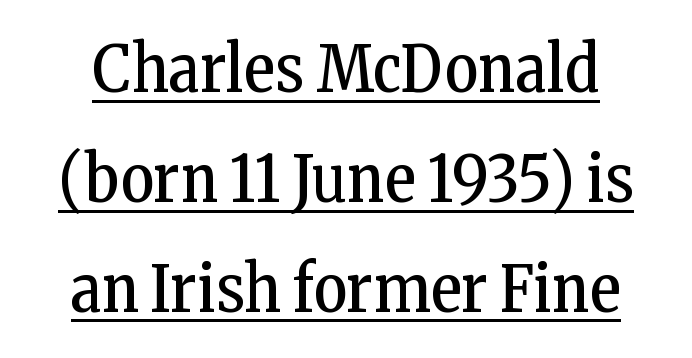
The image shows 65 px regular-weight, condensed serif type, upright; set normal line spacing (1.69x), normal letter spacing, underlined; low stroke contrast and a medium x-height.
